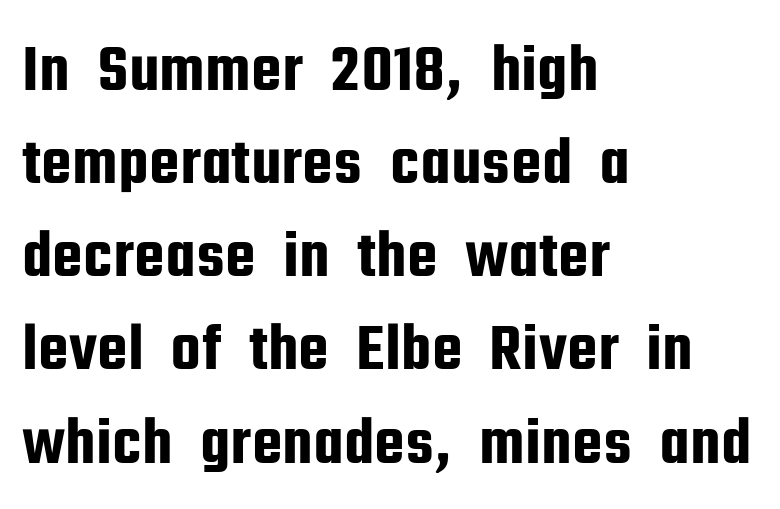
Q: Is the text italic (slanted)? A: No, it is upright.
Q: Is the typeface a serif or a sans-serif typeface? A: Sans-serif.
Q: Is the text underlined? A: No.
Q: How is the paragraph aligned? A: Left-aligned.
Q: Is the spacing between letters normal or unusually wide? A: Normal.
Q: Is the spacing between lines tight, normal or loose? A: Normal.
Q: Width (condensed, normal, or wide)? A: Condensed.
Q: Stroke contrast? A: Low.
Q: x-height? A: Medium.
Q: Monospaced? A: No.
